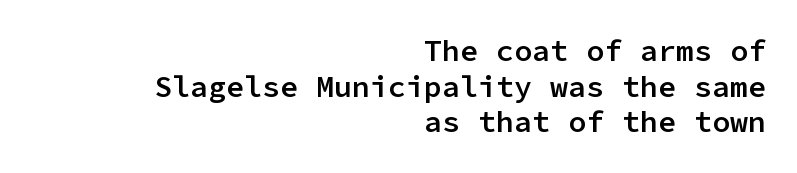
The passage shown is semibold, sitting just below true bold. Fixed-width glyphs throughout — classic coding-font behaviour. The letterforms sit shoulder to shoulder at normal distance. This rendering uses right alignment, leaving the left contour irregular. The type sits square on the baseline with zero lean. Underlining? Definitely not there.
